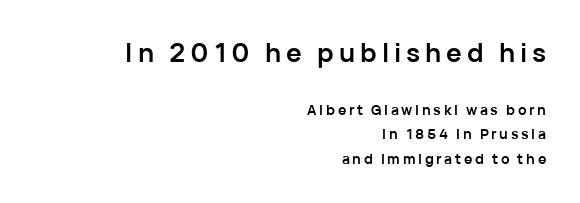
Whoever set this made the first block the dominant, larger element. The glyphs are unaccompanied by any horizontal stroke below them. Its strokes are broad and dark, the hallmark of bold type. Teacher's note: observe the even right margin — that is flush-right alignment. The letters stand straight up with perfectly vertical stems.
